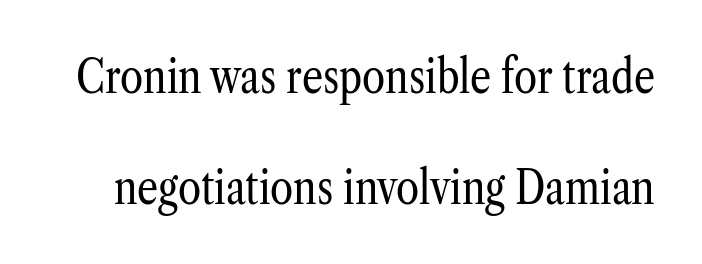
{"serif": "yes", "italic": "no", "bold": "no", "weight": "regular", "width": "condensed", "stroke_contrast": "low", "x_height": "medium", "monospaced": "no", "underline": "no", "line_spacing": "loose", "line_spacing_ratio": 2.36, "letter_spacing": "normal", "letter_spacing_em": 0.0, "glyph_px": 47}
